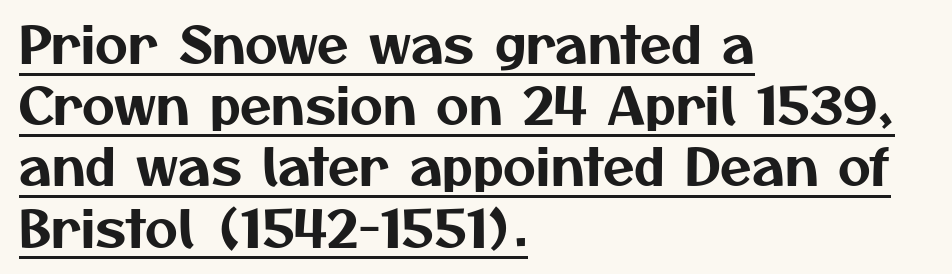
The image shows 51 px sans-serif type; set left-aligned, line spacing 1.2x, normal letter spacing, underlined; medium stroke contrast and a medium x-height.
